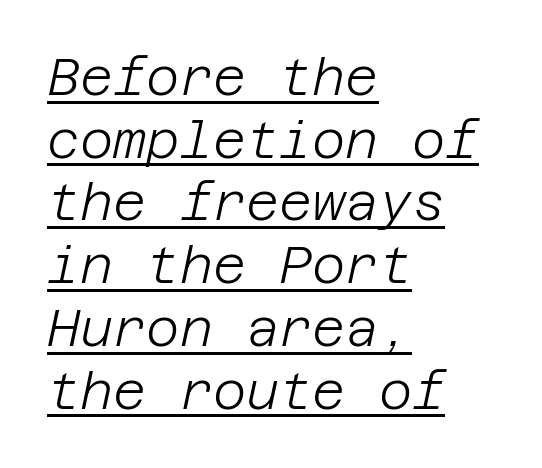
The image shows 51 px light type, italic (leaning right); set left-aligned, line spacing 1.23x, normal letter spacing, underlined; low stroke contrast and a large x-height.
